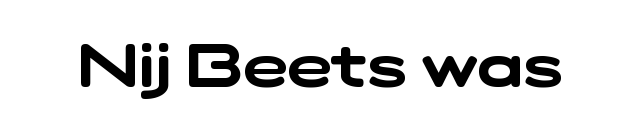
{"serif": "no", "width": "wide", "stroke_contrast": "low", "x_height": "medium", "monospaced": "no", "underline": "no", "letter_spacing": "normal", "letter_spacing_em": 0.0, "glyph_px": 60}
